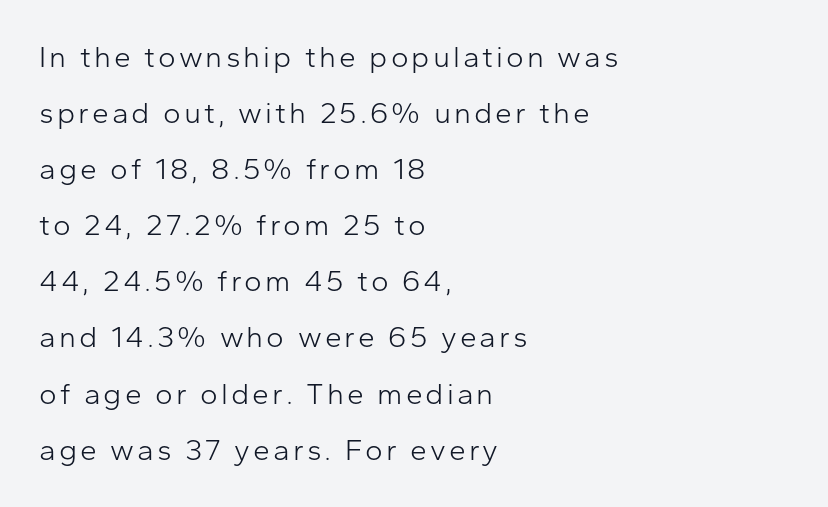
Q: Is the text bold? A: No.
Q: Is the text italic (slanted)? A: No, it is upright.
Q: Is the typeface a serif or a sans-serif typeface? A: Sans-serif.
Q: Is the text underlined? A: No.
Q: How is the paragraph aligned? A: Left-aligned.
Q: Width (condensed, normal, or wide)? A: Normal.
Q: Stroke contrast? A: Low.
Q: x-height? A: Medium.
Q: Monospaced? A: No.
